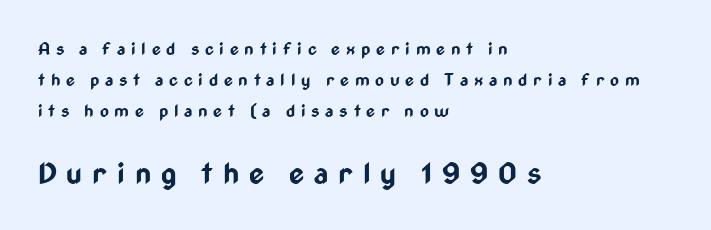
Q: Is the text bold? A: Yes.
Q: Is the text italic (slanted)? A: No, it is upright.
Q: Is the typeface a serif or a sans-serif typeface? A: Sans-serif.
Q: Is the text underlined? A: No.
Q: How is the paragraph aligned? A: Left-aligned.
Q: Is the spacing between letters normal or unusually wide? A: Unusually wide.
Q: Which block of text is set in a larger size, the first (top) or the second (bottom)? A: The second (bottom) one.
Q: Width (condensed, normal, or wide)? A: Condensed.
Q: Stroke contrast? A: Low.
Q: x-height? A: Medium.
Q: Monospaced? A: No.
